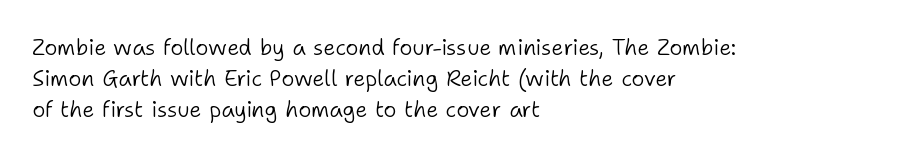
The image shows 22 px text type, upright; set left-aligned, normal line spacing (1.42x), normal letter spacing, not underlined.
